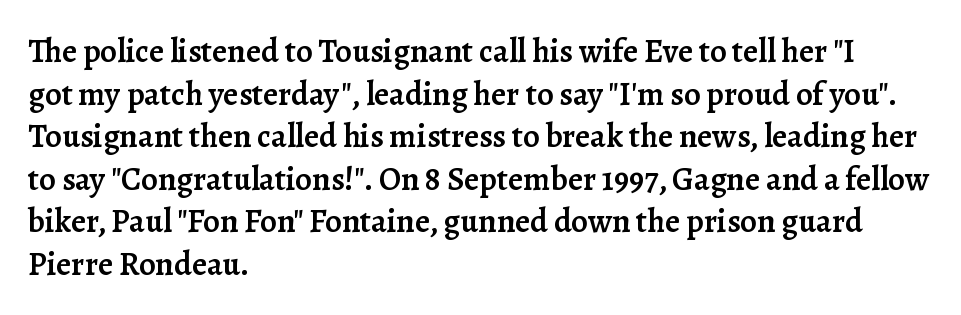
Q: Is the text bold? A: Semi-bold.
Q: Is the text italic (slanted)? A: No, it is upright.
Q: Is the typeface a serif or a sans-serif typeface? A: Serif.
Q: Is the text underlined? A: No.
Q: How is the paragraph aligned? A: Left-aligned.
Q: Is the spacing between letters normal or unusually wide? A: Normal.
Q: Is the spacing between lines tight, normal or loose? A: Normal.
Q: Width (condensed, normal, or wide)? A: Normal.
Q: Stroke contrast? A: Low.
Q: x-height? A: Medium.
Q: Monospaced? A: No.
